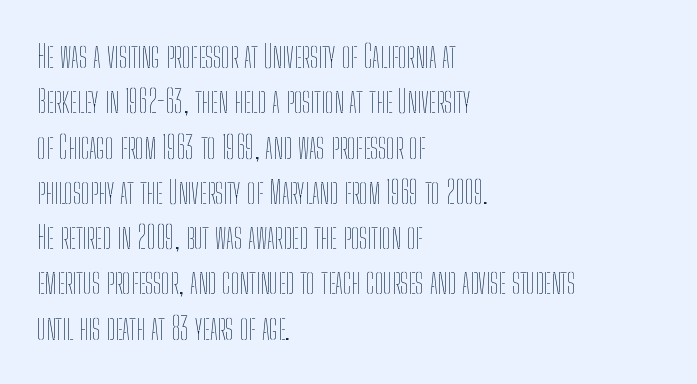
Leading: standard. The face used here is proportionally spaced, like ordinary book or web type. Check the space under the baseline: it is left empty. Short note: letters normally spaced.
